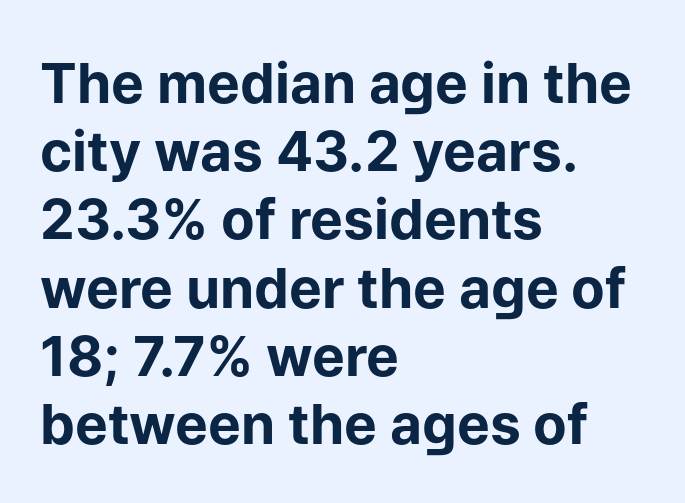
The image shows 55 px bold sans-serif type, upright; set left-aligned, line spacing 1.24x, normal letter spacing, not underlined; low stroke contrast and a medium x-height.
